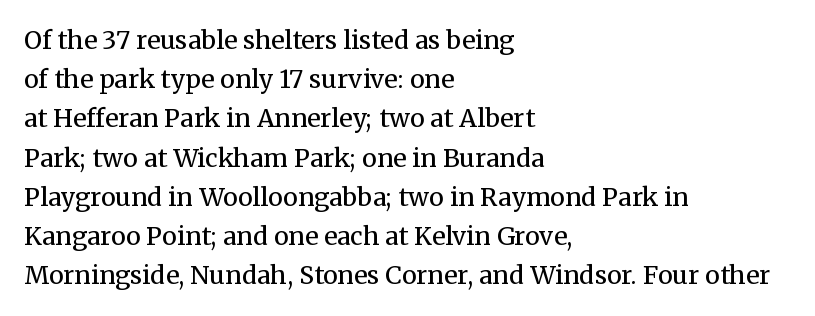
{"italic": "no", "bold": "no", "underline": "no", "align": "left", "line_spacing": "normal", "line_spacing_ratio": 1.57, "letter_spacing": "normal", "letter_spacing_em": 0.0, "glyph_px": 25}
